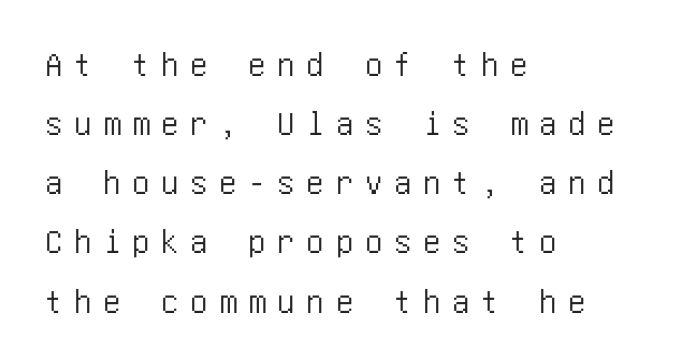
{"serif": "no", "italic": "no", "width": "condensed", "stroke_contrast": "low", "x_height": "large", "underline": "no", "align": "left", "line_spacing": "normal", "line_spacing_ratio": 1.69, "letter_spacing": "wide", "letter_spacing_em": 0.33, "glyph_px": 35}
